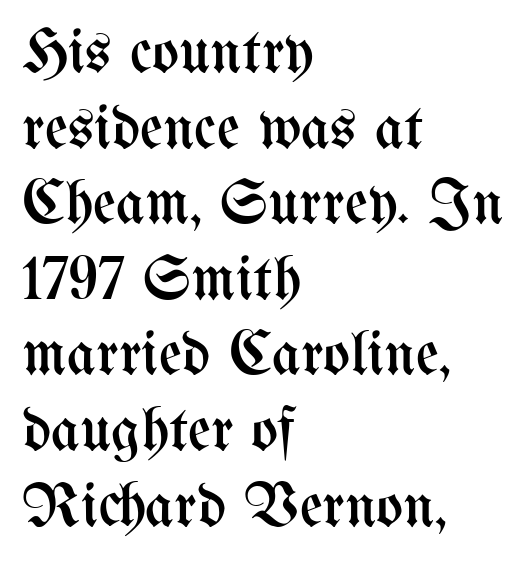
{"italic": "no", "bold": "no", "weight": "regular", "width": "condensed", "stroke_contrast": "medium", "x_height": "medium", "monospaced": "no", "underline": "no", "align": "left", "line_spacing_ratio": 1.2, "letter_spacing": "normal", "letter_spacing_em": 0.0, "glyph_px": 63}
